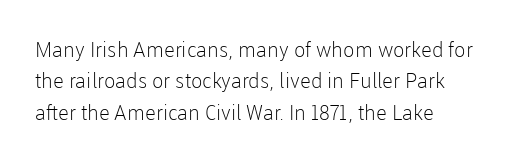
The image shows 21 px text type, upright; set left-aligned, normal line spacing (1.5x), normal letter spacing, not underlined.
